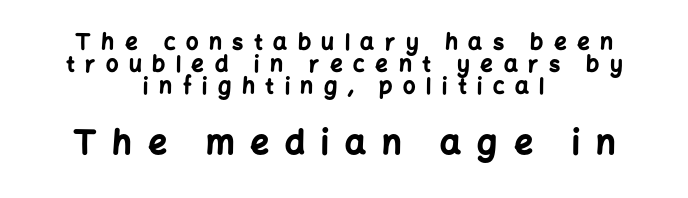
These lines are rendered in a variable-pitch font. To sum up the face: it is a sans, with no serifs. Each new line begins almost immediately beneath the previous one. Neither beginnings nor endings align; midpoints do. Does the lettering tilt? It doesn't — this is upright.
